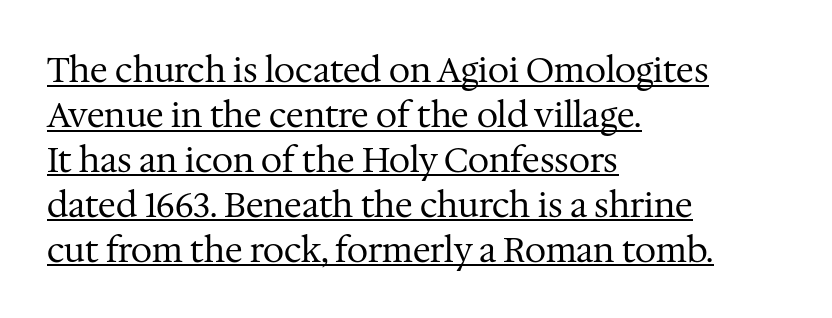
Yep, those are serifs on the letters. Here the designer chose a conventional face with non-uniform glyph widths. Caption: lettering with a line underneath. Is the stroke heavy? The answer is a plain regular-or-lighter. Honestly, the row spacing looks completely unremarkable.
